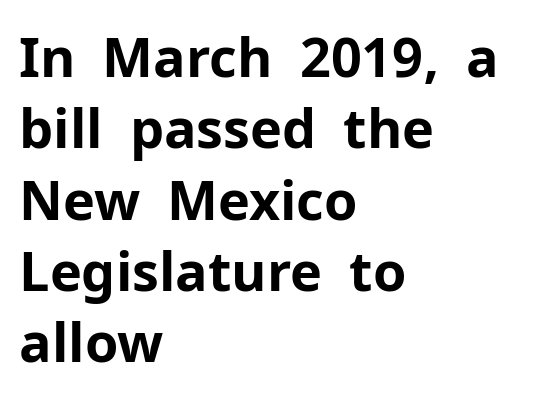
The image shows 54 px bold sans-serif type, upright; set left-aligned, normal line spacing (1.32x), normal letter spacing, not underlined; low stroke contrast and a medium x-height.
